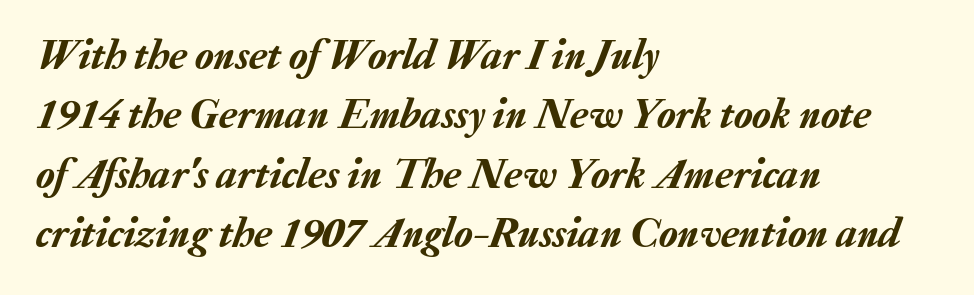
{"italic": "yes", "lean": "right", "slant_degrees": 20, "width": "normal", "stroke_contrast": "low", "x_height": "medium", "monospaced": "no", "underline": "no", "align": "left", "line_spacing": "normal", "line_spacing_ratio": 1.38, "letter_spacing": "normal", "letter_spacing_em": 0.0, "glyph_px": 43}
